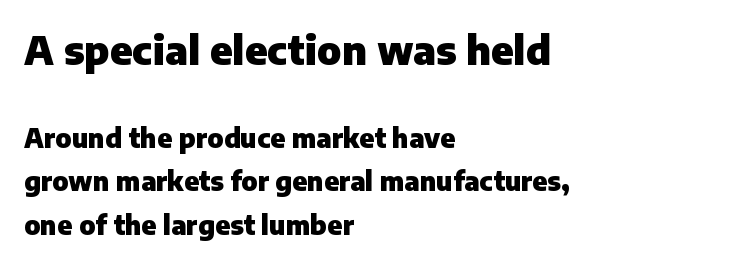
Q: Is the text bold? A: Yes.
Q: Is the text italic (slanted)? A: No, it is upright.
Q: Is the typeface a serif or a sans-serif typeface? A: Sans-serif.
Q: Is the text underlined? A: No.
Q: How is the paragraph aligned? A: Left-aligned.
Q: Is the spacing between letters normal or unusually wide? A: Normal.
Q: Is the spacing between lines tight, normal or loose? A: Normal.
Q: Which block of text is set in a larger size, the first (top) or the second (bottom)? A: The first (top) one.
Q: Width (condensed, normal, or wide)? A: Normal.
Q: Stroke contrast? A: Low.
Q: x-height? A: Medium.
Q: Monospaced? A: No.
